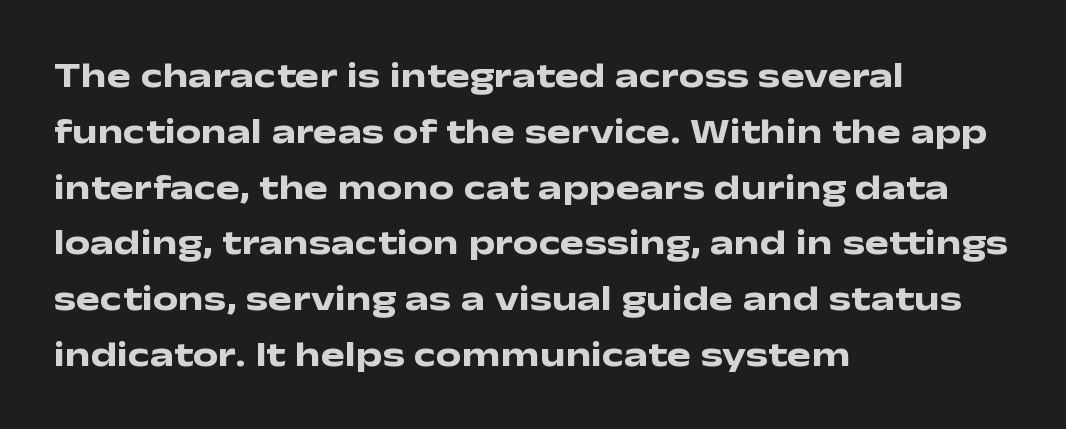
Observe the ordinary spacing: letters are neighbours, not strangers. In terms of weight, the rendering is a true, heavy bold. Rendered with straight, roman letterforms. The lines sit at an ordinary, default distance from one another. Does the copy run flush right? No — it runs flush left.
